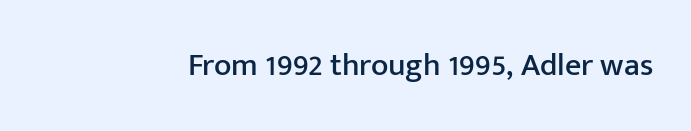
Q: Is the text italic (slanted)? A: No, it is upright.
Q: Is the typeface a serif or a sans-serif typeface? A: Sans-serif.
Q: Is the text underlined? A: No.
Q: Is the spacing between letters normal or unusually wide? A: Normal.
Q: Width (condensed, normal, or wide)? A: Normal.
Q: Stroke contrast? A: Low.
Q: x-height? A: Medium.
Q: Monospaced? A: No.
